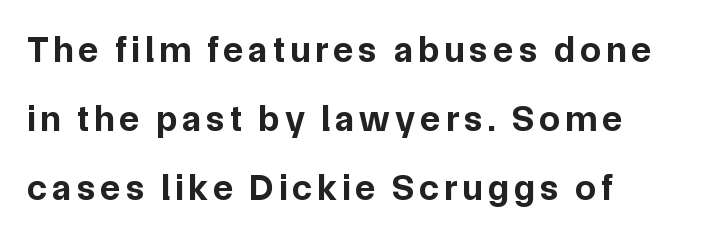
Q: Is the text bold? A: Yes.
Q: Is the text italic (slanted)? A: No, it is upright.
Q: Is the typeface a serif or a sans-serif typeface? A: Sans-serif.
Q: Is the text underlined? A: No.
Q: How is the paragraph aligned? A: Left-aligned.
Q: Width (condensed, normal, or wide)? A: Normal.
Q: Stroke contrast? A: Low.
Q: x-height? A: Medium.
Q: Monospaced? A: No.
